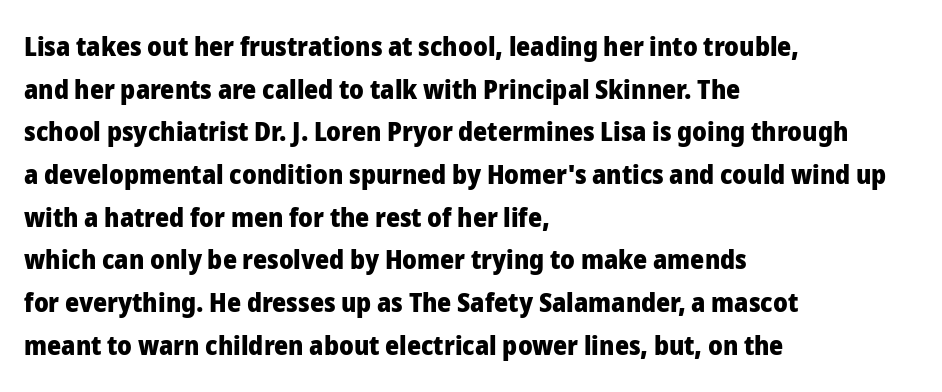
The image shows 27 px bold type, upright; set left-aligned, normal line spacing (1.58x), normal letter spacing, not underlined.
